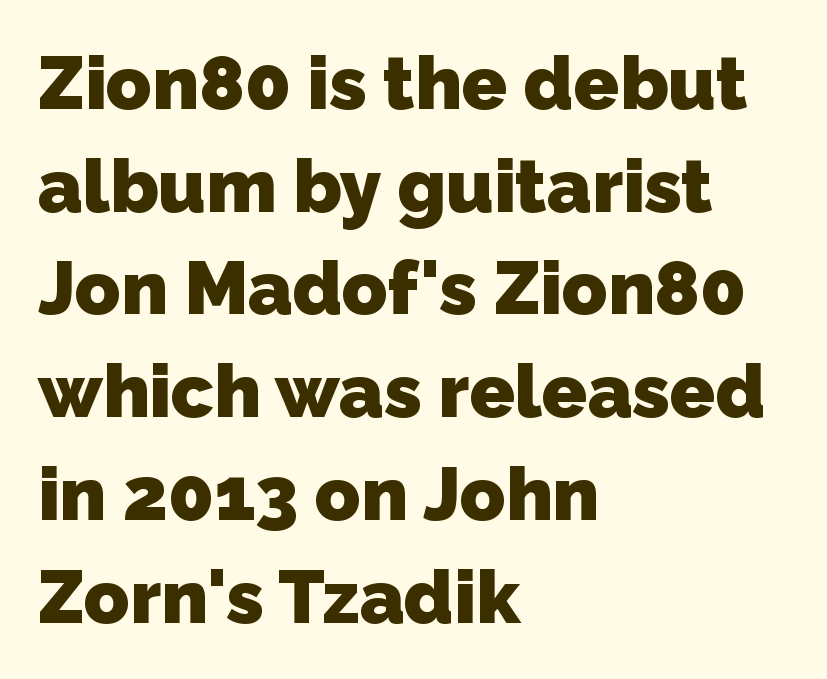
Each new line begins a customary step beneath the previous one. Varying glyph widths throughout — classic text-font behaviour. Typographically, this falls in the sans-serif category. A classic flush-left, rag-right setting is used for this passage. Underline: absent.
